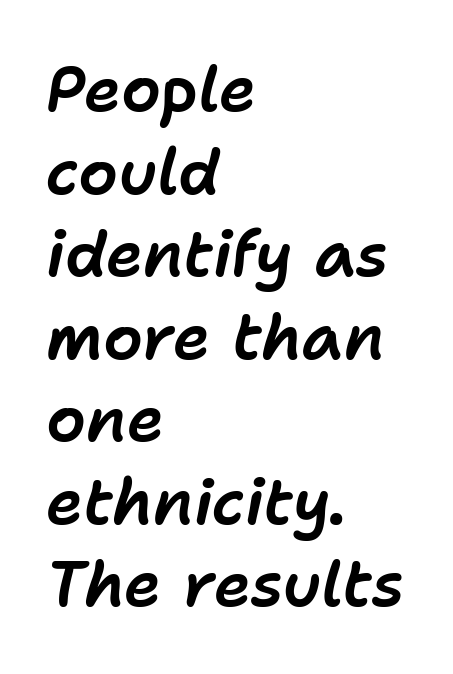
Q: Is the text italic (slanted)? A: Yes, it leans right by about 11 degrees.
Q: Is the text underlined? A: No.
Q: How is the paragraph aligned? A: Left-aligned.
Q: Is the spacing between letters normal or unusually wide? A: Normal.
Q: Is the spacing between lines tight, normal or loose? A: Normal.
Q: Width (condensed, normal, or wide)? A: Normal.
Q: Stroke contrast? A: Low.
Q: x-height? A: Medium.
Q: Monospaced? A: No.
